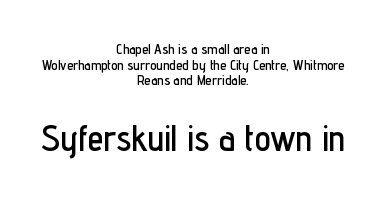
Q: Is the text italic (slanted)? A: No, it is upright.
Q: Is the typeface a serif or a sans-serif typeface? A: Sans-serif.
Q: Is the text underlined? A: No.
Q: How is the paragraph aligned? A: Centered.
Q: Is the spacing between letters normal or unusually wide? A: Normal.
Q: Is the spacing between lines tight, normal or loose? A: Tight.
Q: Which block of text is set in a larger size, the first (top) or the second (bottom)? A: The second (bottom) one.
Q: Width (condensed, normal, or wide)? A: Condensed.
Q: Stroke contrast? A: Low.
Q: x-height? A: Medium.
Q: Monospaced? A: No.
